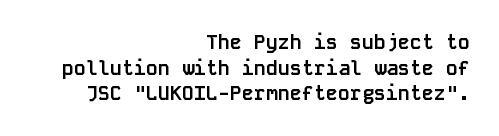
Q: Is the text bold? A: Yes.
Q: Is the text italic (slanted)? A: No, it is upright.
Q: Is the text underlined? A: No.
Q: How is the paragraph aligned? A: Right-aligned.
Q: Is the spacing between letters normal or unusually wide? A: Normal.
Q: Is the spacing between lines tight, normal or loose? A: Normal.
